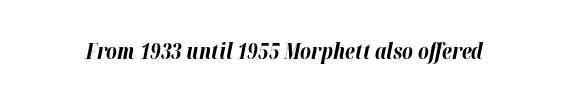
{"italic": "yes", "lean": "right", "slant_degrees": 12, "bold": "yes", "underline": "no", "letter_spacing": "normal", "letter_spacing_em": 0.0, "glyph_px": 21}
